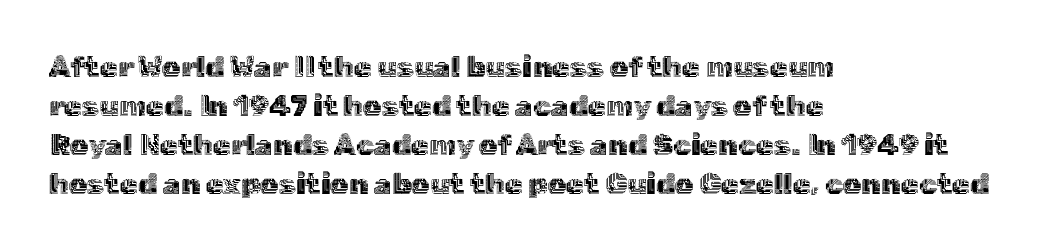
{"italic": "no", "width": "normal", "x_height": "medium", "monospaced": "no", "underline": "no", "align": "left", "line_spacing": "normal", "line_spacing_ratio": 1.34, "letter_spacing": "normal", "letter_spacing_em": 0.0, "glyph_px": 29}
